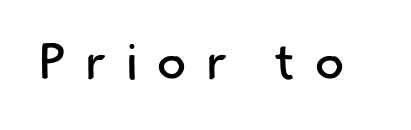
Q: Is the text bold? A: No.
Q: Is the typeface a serif or a sans-serif typeface? A: Sans-serif.
Q: Is the text underlined? A: No.
Q: Is the spacing between letters normal or unusually wide? A: Unusually wide.
Q: Width (condensed, normal, or wide)? A: Normal.
Q: Stroke contrast? A: Low.
Q: x-height? A: Small.
Q: Monospaced? A: No.
